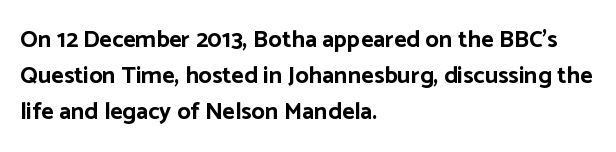
Italic: no, the glyphs are upright roman. Reading down the column, the eye jumps a familiar distance to each next line. Each row of text sits above clean, open space. Chunky letters — that's bold for sure.
